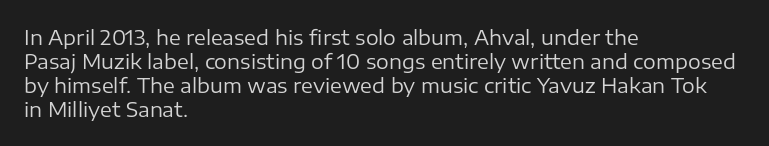
Q: Is the text bold? A: No.
Q: Is the text italic (slanted)? A: No, it is upright.
Q: Is the text underlined? A: No.
Q: How is the paragraph aligned? A: Left-aligned.
Q: Is the spacing between letters normal or unusually wide? A: Normal.
